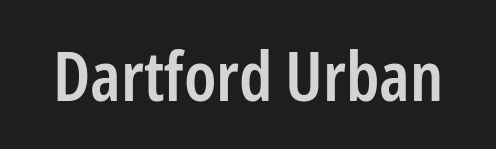
The image shows 69 px semibold, condensed sans-serif type, upright; set normal letter spacing, not underlined; low stroke contrast and a medium x-height.
